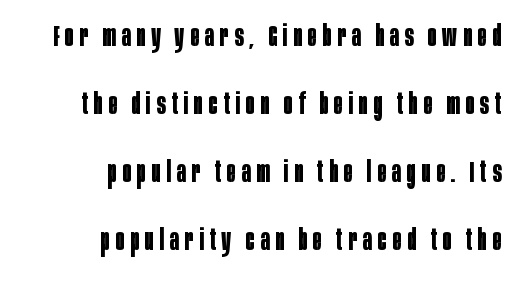
Q: Is the text bold? A: Yes.
Q: Is the text italic (slanted)? A: No, it is upright.
Q: Is the typeface a serif or a sans-serif typeface? A: Sans-serif.
Q: Is the text underlined? A: No.
Q: How is the paragraph aligned? A: Right-aligned.
Q: Is the spacing between lines tight, normal or loose? A: Loose.
Q: Width (condensed, normal, or wide)? A: Condensed.
Q: Stroke contrast? A: Low.
Q: x-height? A: Large.
Q: Monospaced? A: No.
